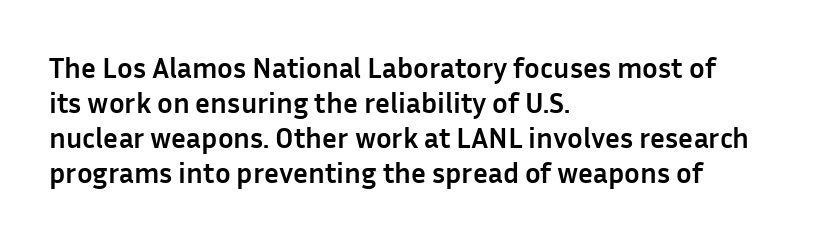
The image shows 29 px semibold sans-serif type, upright; set left-aligned, line spacing 1.21x, normal letter spacing, not underlined; low stroke contrast and a medium x-height.
